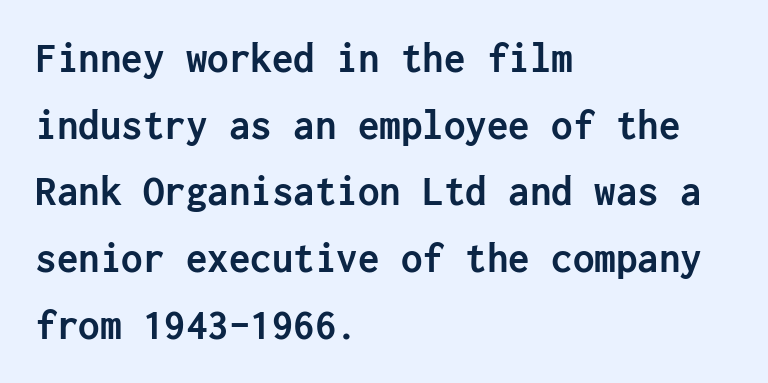
{"serif": "no", "italic": "no", "bold": "yes", "weight": "semibold", "width": "normal", "stroke_contrast": "low", "x_height": "medium", "underline": "no", "align": "left", "line_spacing": "normal", "line_spacing_ratio": 1.55, "letter_spacing": "normal", "letter_spacing_em": 0.0, "glyph_px": 43}
